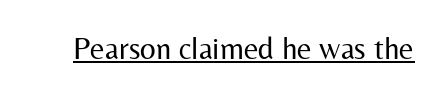
The letters advance in unequal steps, a hallmark of proportional type. This sample uses plain, unmodified letter spacing. The letters stand straight up with perfectly vertical stems. Heft: none added — not bold.
